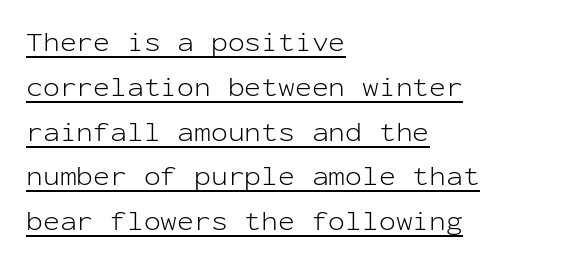
Q: Is the text bold? A: No.
Q: Is the text italic (slanted)? A: No, it is upright.
Q: Is the typeface a serif or a sans-serif typeface? A: Sans-serif.
Q: Is the text underlined? A: Yes.
Q: How is the paragraph aligned? A: Left-aligned.
Q: Is the spacing between letters normal or unusually wide? A: Normal.
Q: Is the spacing between lines tight, normal or loose? A: Normal.
Q: Width (condensed, normal, or wide)? A: Normal.
Q: Stroke contrast? A: Low.
Q: x-height? A: Medium.
Q: Monospaced? A: Yes.
